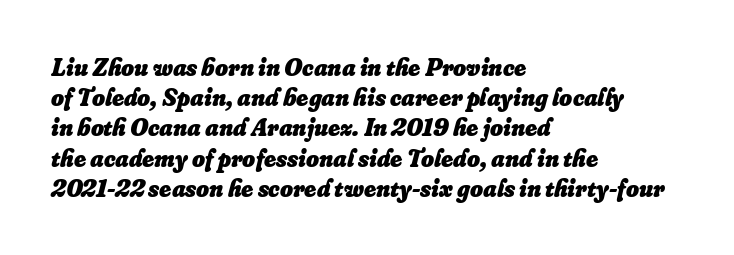
The image shows 25 px bold type, italic (leaning right); set left-aligned, line spacing 1.21x, normal letter spacing, not underlined.
